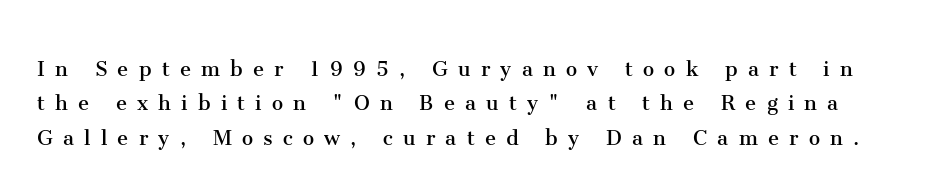
The image shows 25 px text type, upright; set normal line spacing (1.38x), unusually wide letter spacing (+0.41 em), not underlined.
